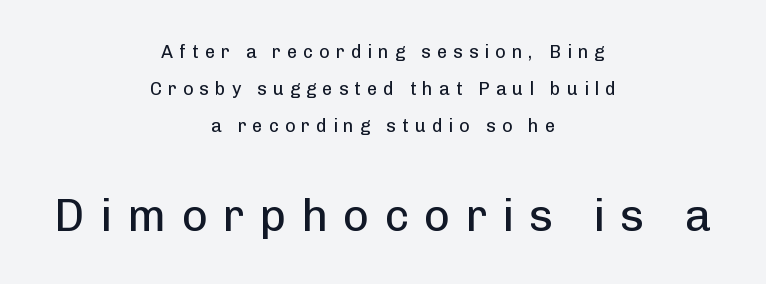
What's the leading like? Stretched, with rows far apart. Look at the tracking — it's clearly loosened, letters drifting apart. The typesetting does not lean heavy: it is not bold. The emphasis by scale lands on block number two, below.
